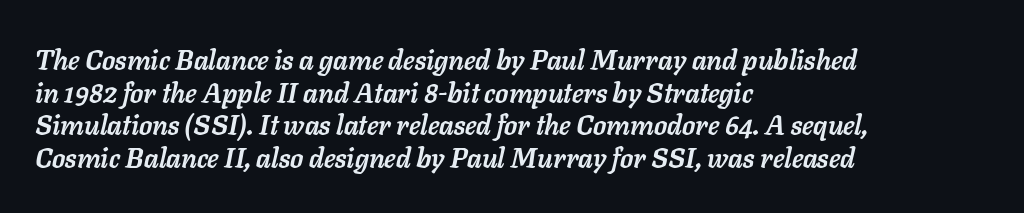
The image shows 27 px bold type, italic (leaning right); set left-aligned, line spacing 1.21x, normal letter spacing, not underlined.
